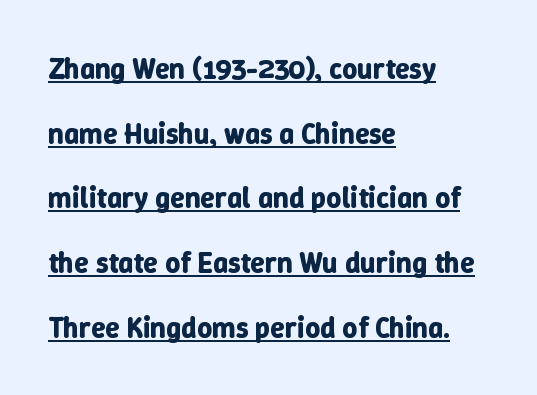
Q: Is the text bold? A: Yes.
Q: Is the text italic (slanted)? A: No, it is upright.
Q: Is the text underlined? A: Yes.
Q: How is the paragraph aligned? A: Left-aligned.
Q: Is the spacing between letters normal or unusually wide? A: Normal.
Q: Is the spacing between lines tight, normal or loose? A: Loose.
Q: Width (condensed, normal, or wide)? A: Normal.
Q: Stroke contrast? A: Low.
Q: x-height? A: Medium.
Q: Monospaced? A: No.
